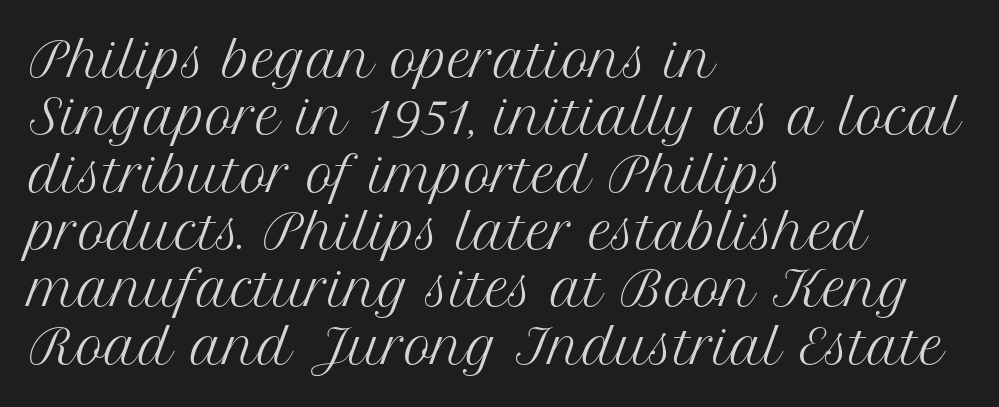
{"serif": "yes", "bold": "no", "weight": "regular", "width": "normal", "stroke_contrast": "medium", "x_height": "medium", "monospaced": "no", "underline": "no", "align": "left", "line_spacing_ratio": 1.22, "letter_spacing": "normal", "letter_spacing_em": 0.0, "glyph_px": 47}
